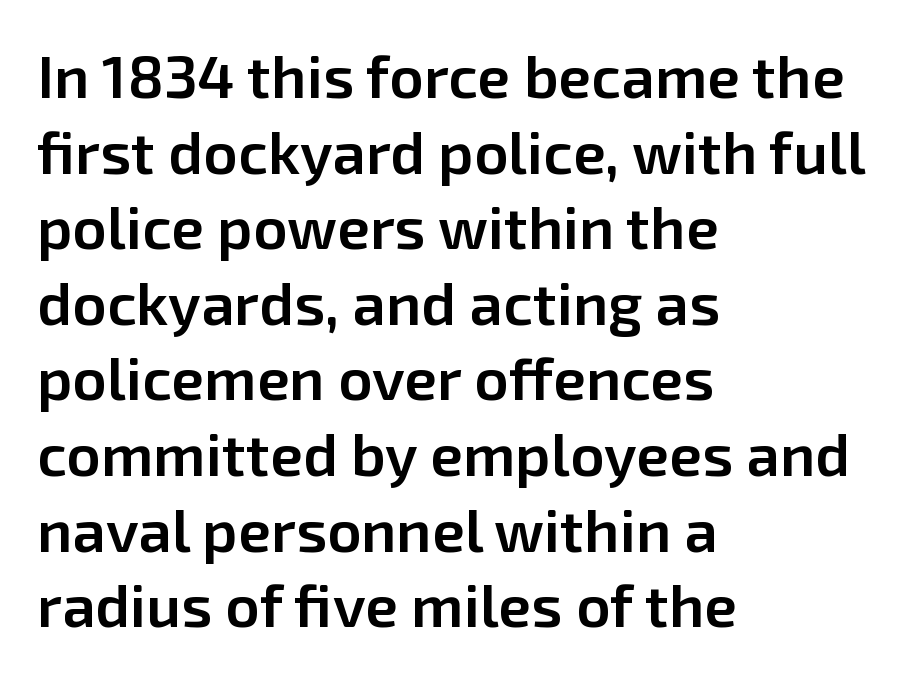
The image shows 60 px semibold sans-serif type, upright; set left-aligned, normal line spacing (1.26x), normal letter spacing, not underlined; low stroke contrast and a medium x-height.
